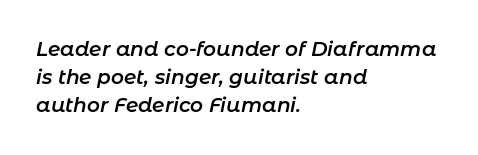
{"italic": "yes", "lean": "right", "slant_degrees": 11, "bold": "semi", "underline": "no", "align": "left", "line_spacing": "normal", "line_spacing_ratio": 1.41, "letter_spacing": "normal", "letter_spacing_em": 0.0, "glyph_px": 20}
